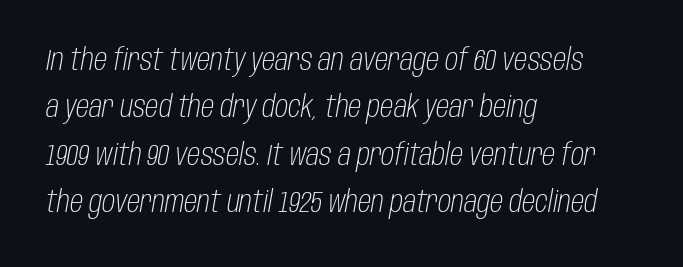
Stroke mass is kept to a normal reading level or below. The passage is arranged the way most books set body copy — flush left. The letters sit at their default tracking, neither squeezed nor spread. Do the characters align in a grid? No, the font is proportional. Is the type slanted? Yes — the strokes lean at a clear angle.
